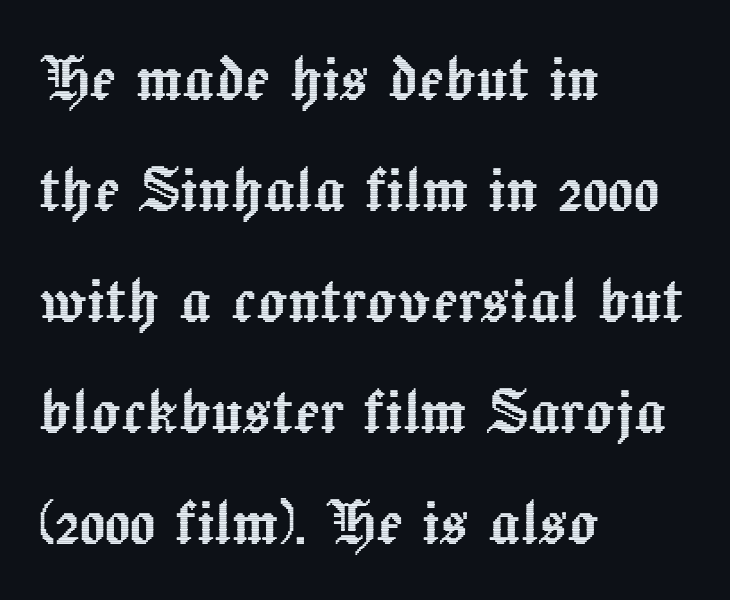
{"italic": "no", "width": "normal", "x_height": "medium", "monospaced": "no", "underline": "no", "align": "left", "line_spacing": "normal", "line_spacing_ratio": 1.44, "letter_spacing": "normal", "letter_spacing_em": 0.0, "glyph_px": 77}
